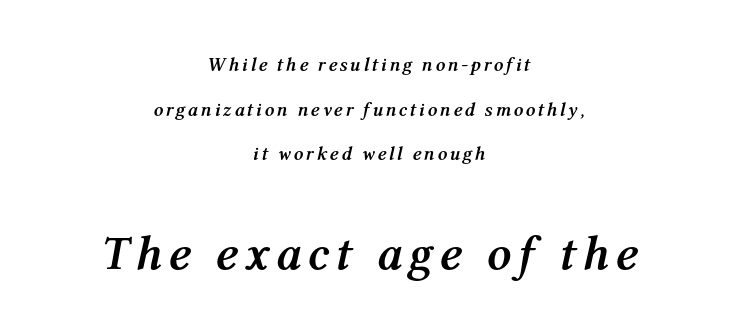
The image shows 48 px semibold type, italic (leaning right); set centered, loose line spacing (2.35x), not underlined; the second (bottom) block is 2.53x larger; medium stroke contrast and a medium x-height.
